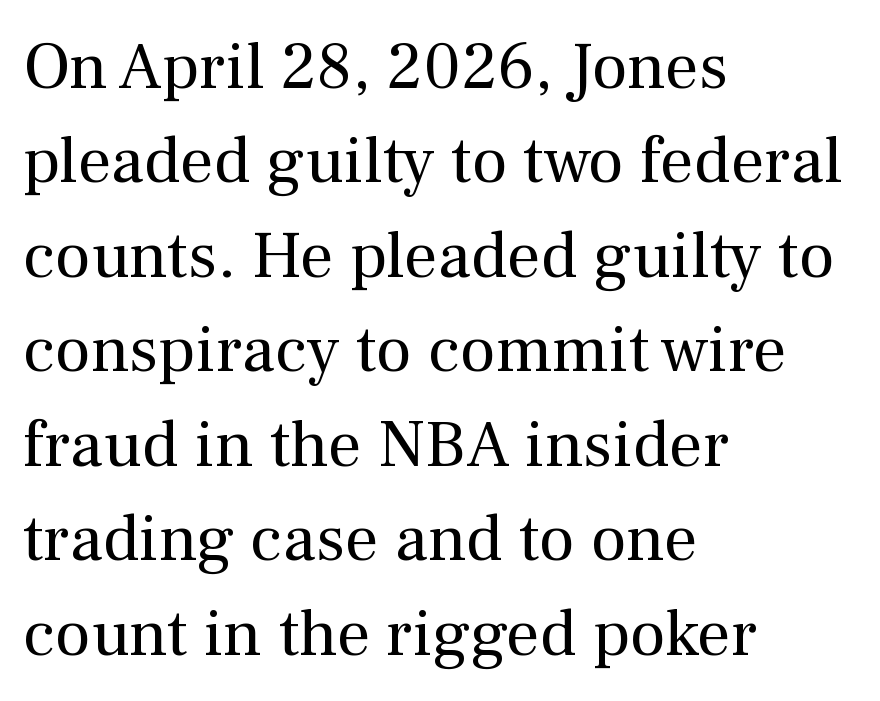
Q: Is the text bold? A: No.
Q: Is the text italic (slanted)? A: No, it is upright.
Q: Is the typeface a serif or a sans-serif typeface? A: Serif.
Q: Is the text underlined? A: No.
Q: How is the paragraph aligned? A: Left-aligned.
Q: Is the spacing between letters normal or unusually wide? A: Normal.
Q: Is the spacing between lines tight, normal or loose? A: Normal.
Q: Width (condensed, normal, or wide)? A: Normal.
Q: Stroke contrast? A: Medium.
Q: x-height? A: Medium.
Q: Monospaced? A: No.
